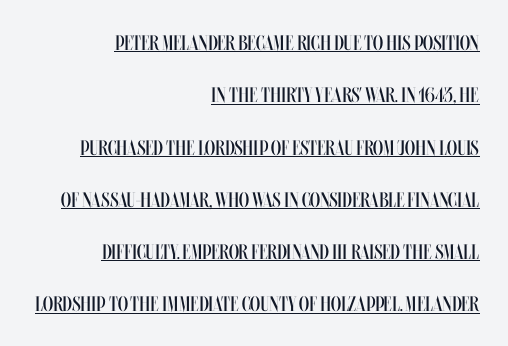
Q: Is the text bold? A: No.
Q: Is the text italic (slanted)? A: No, it is upright.
Q: Is the text underlined? A: Yes.
Q: How is the paragraph aligned? A: Right-aligned.
Q: Is the spacing between letters normal or unusually wide? A: Normal.
Q: Is the spacing between lines tight, normal or loose? A: Loose.
